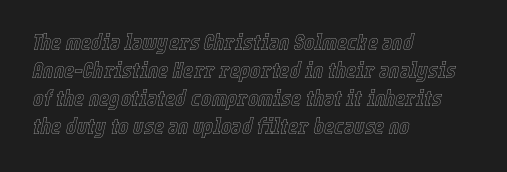
The image shows 22 px text type, italic (leaning right); set left-aligned, normal line spacing (1.27x), normal letter spacing, not underlined.
